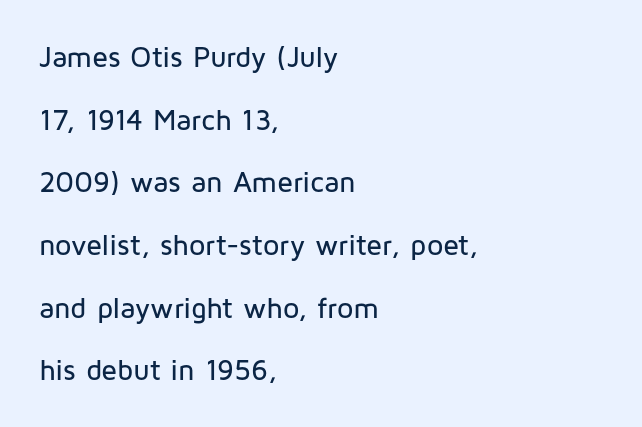
{"serif": "no", "italic": "no", "width": "normal", "stroke_contrast": "low", "x_height": "medium", "monospaced": "no", "underline": "no", "align": "left", "line_spacing": "loose", "line_spacing_ratio": 2.16, "letter_spacing": "normal", "letter_spacing_em": 0.0, "glyph_px": 29}
